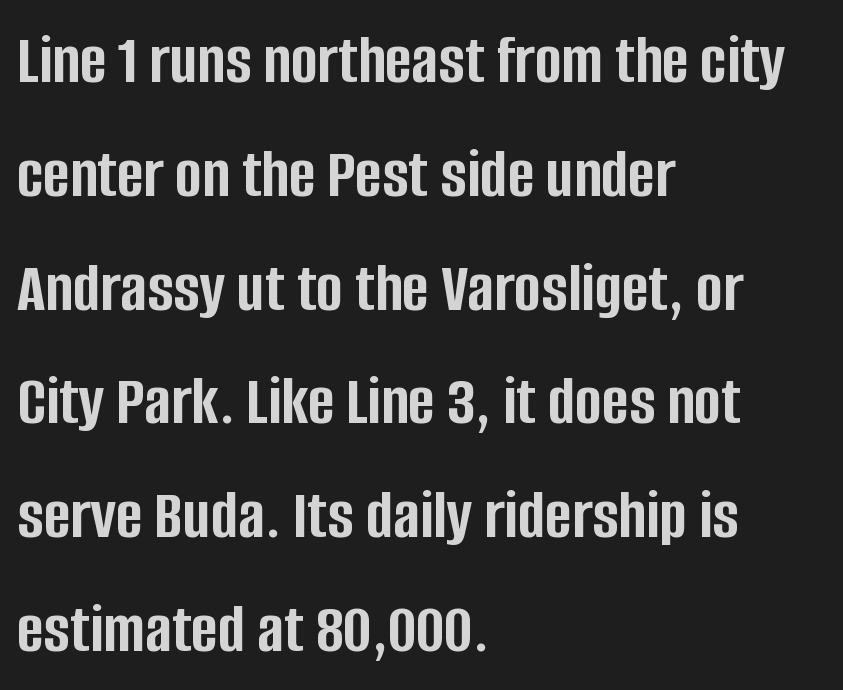
Q: Is the text bold? A: Yes.
Q: Is the text italic (slanted)? A: No, it is upright.
Q: Is the typeface a serif or a sans-serif typeface? A: Sans-serif.
Q: Is the text underlined? A: No.
Q: How is the paragraph aligned? A: Left-aligned.
Q: Is the spacing between letters normal or unusually wide? A: Normal.
Q: Is the spacing between lines tight, normal or loose? A: Normal.
Q: Width (condensed, normal, or wide)? A: Condensed.
Q: Stroke contrast? A: Low.
Q: x-height? A: Large.
Q: Monospaced? A: No.
